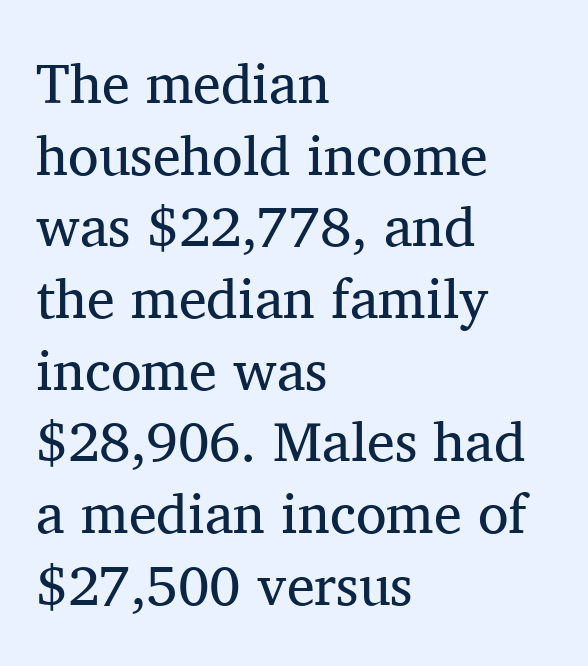
The paragraph shown leans on its left margin. This is not heavy type; no bold has been used. The text was rendered using a seriffed face with decorative stroke endings. Quick note: interline space is typical. When letters stand straight like this, we call the style roman or upright.
